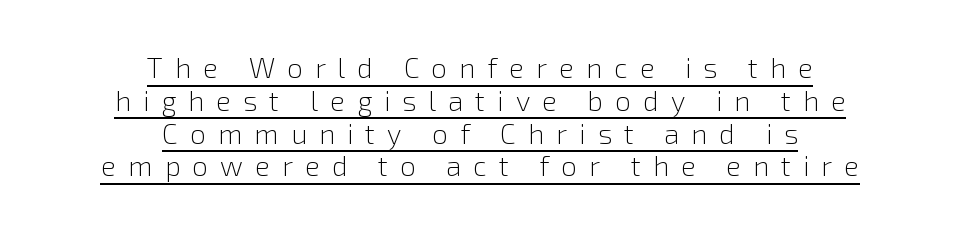
{"serif": "no", "italic": "no", "bold": "no", "weight": "light", "width": "normal", "x_height": "medium", "monospaced": "no", "underline": "yes", "align": "center", "line_spacing_ratio": 1.17, "letter_spacing": "wide", "letter_spacing_em": 0.43, "glyph_px": 28}
